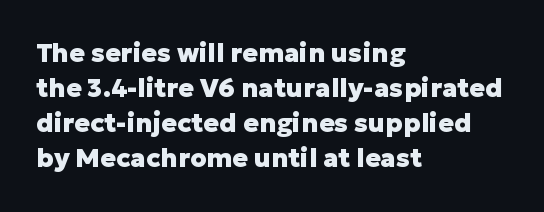
Spacing between characters is what you'd get straight out of the box. If you drew a line through each stem, it would be perfectly vertical. Which margin do the lines hug? The left one — the right edge is uneven. Leading: standard. Is the type bold? Yes — the strokes are clearly thick and heavy.
